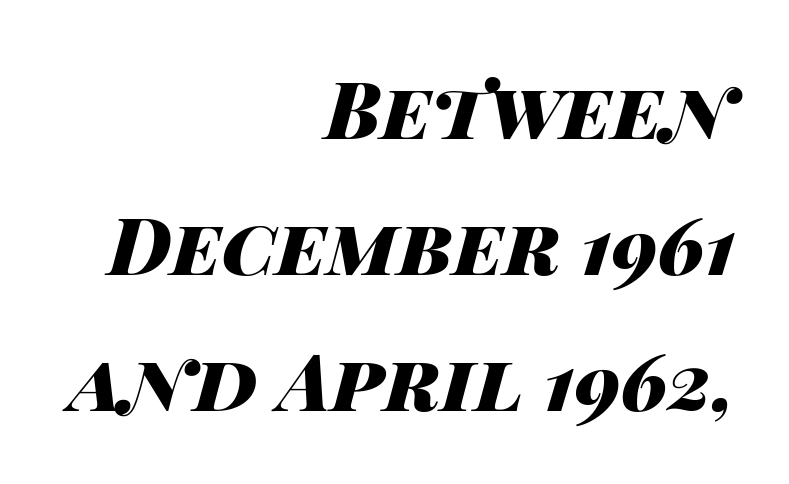
{"italic": "yes", "lean": "right", "slant_degrees": 14, "bold": "yes", "weight": "heavy", "width": "wide", "stroke_contrast": "high", "x_height": "large", "monospaced": "no", "underline": "no", "align": "right", "line_spacing_ratio": 1.72, "letter_spacing": "normal", "letter_spacing_em": 0.0, "glyph_px": 79}
